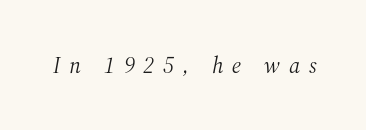
The image shows 23 px text type, italic (leaning right); set unusually wide letter spacing (+0.39 em), not underlined.
